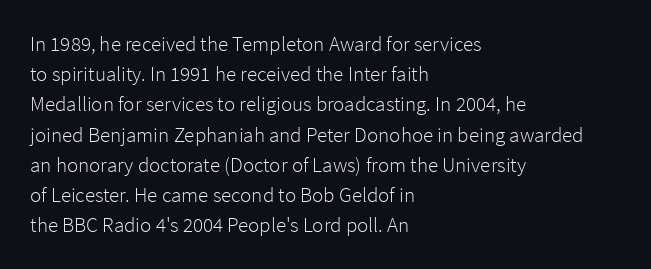
Q: Is the text bold? A: No.
Q: Is the text italic (slanted)? A: No, it is upright.
Q: Is the text underlined? A: No.
Q: How is the paragraph aligned? A: Left-aligned.
Q: Is the spacing between letters normal or unusually wide? A: Normal.
Q: Is the spacing between lines tight, normal or loose? A: Normal.
